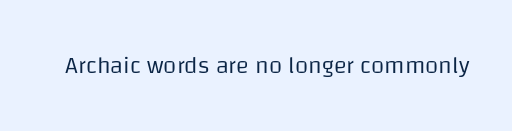
Q: Is the text bold? A: No.
Q: Is the text italic (slanted)? A: No, it is upright.
Q: Is the text underlined? A: No.
Q: Is the spacing between letters normal or unusually wide? A: Normal.
